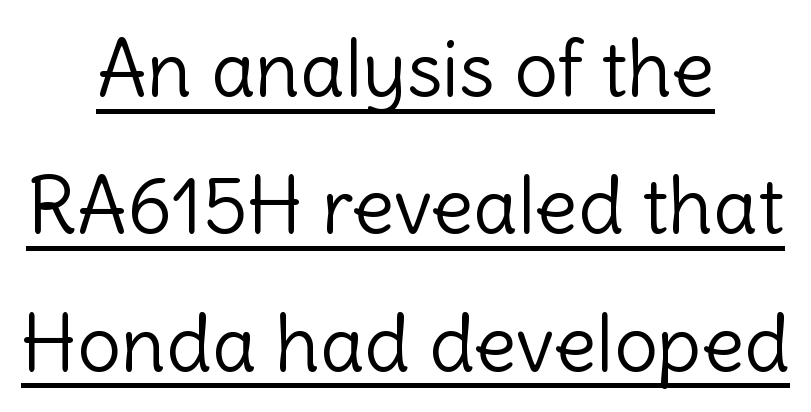
Does a line run under the words? Yes, clearly. Nothing unusual about the tracking: characters are spaced as the font intends. Compared with a typical body face, this is equally light or lighter still. The face used here is a sans, in the tradition of grotesques and geometrics. The whitespace from short lines is split evenly between both sides. This sample has the flowing, uneven cadence of proportional lettering.
